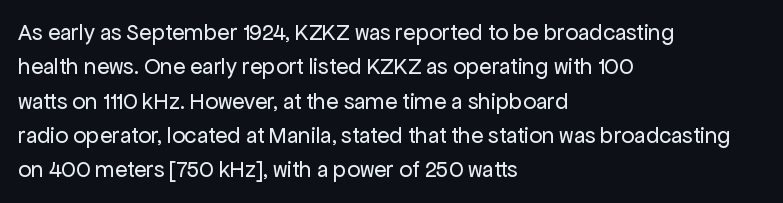
The image shows 23 px text type, upright; set left-aligned, normal line spacing (1.49x), normal letter spacing, not underlined.
